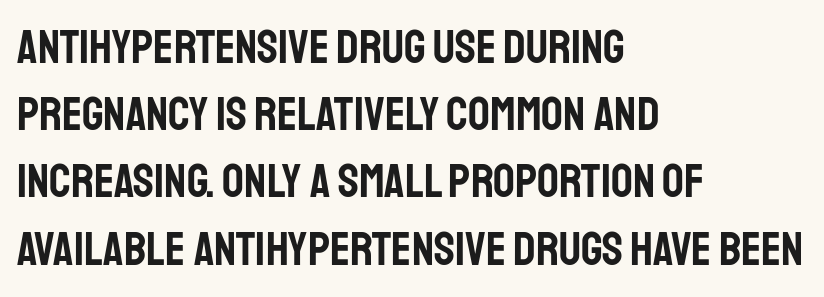
The zone under the glyphs is completely vacant. If you drew a ruler down the left edge, every line would touch it. Ascenders rise straight up at ninety degrees. The passage shown stacks its lines at a standard gap. Varying glyph widths throughout — classic text-font behaviour.
